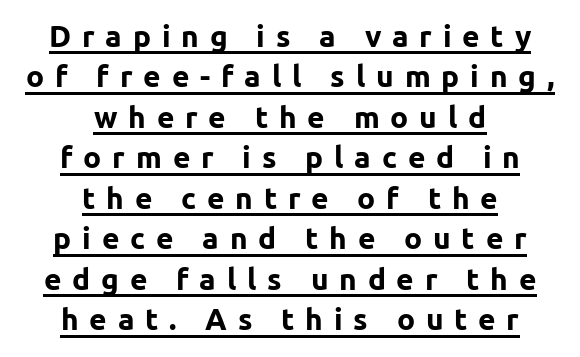
Q: Is the text bold? A: Yes.
Q: Is the text italic (slanted)? A: No, it is upright.
Q: Is the typeface a serif or a sans-serif typeface? A: Sans-serif.
Q: Is the text underlined? A: Yes.
Q: How is the paragraph aligned? A: Centered.
Q: Is the spacing between letters normal or unusually wide? A: Unusually wide.
Q: Is the spacing between lines tight, normal or loose? A: Normal.
Q: Width (condensed, normal, or wide)? A: Normal.
Q: Stroke contrast? A: Low.
Q: x-height? A: Medium.
Q: Monospaced? A: No.
